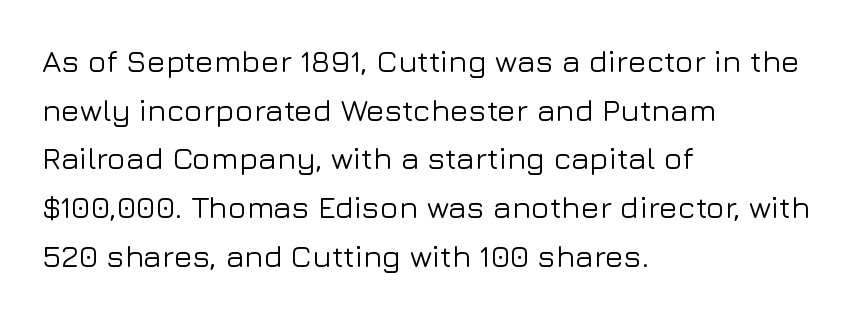
{"serif": "no", "italic": "no", "width": "normal", "stroke_contrast": "low", "x_height": "medium", "monospaced": "no", "underline": "no", "align": "left", "line_spacing": "normal", "line_spacing_ratio": 1.57, "letter_spacing": "normal", "letter_spacing_em": 0.0, "glyph_px": 31}
